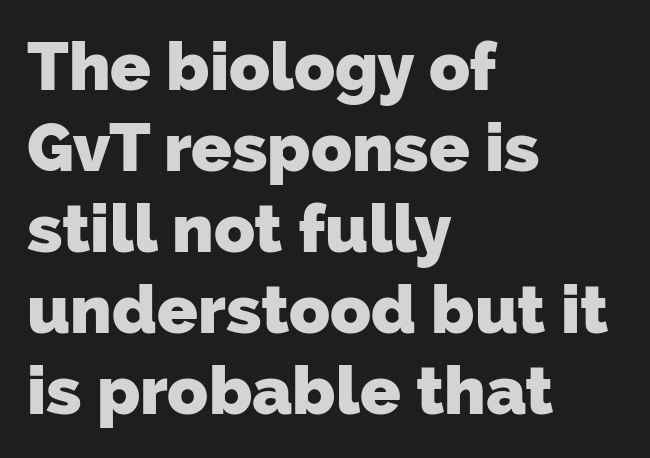
{"serif": "no", "bold": "yes", "weight": "heavy", "width": "normal", "stroke_contrast": "low", "x_height": "medium", "monospaced": "no", "underline": "no", "align": "left", "line_spacing_ratio": 1.21, "letter_spacing": "normal", "letter_spacing_em": 0.0, "glyph_px": 67}
